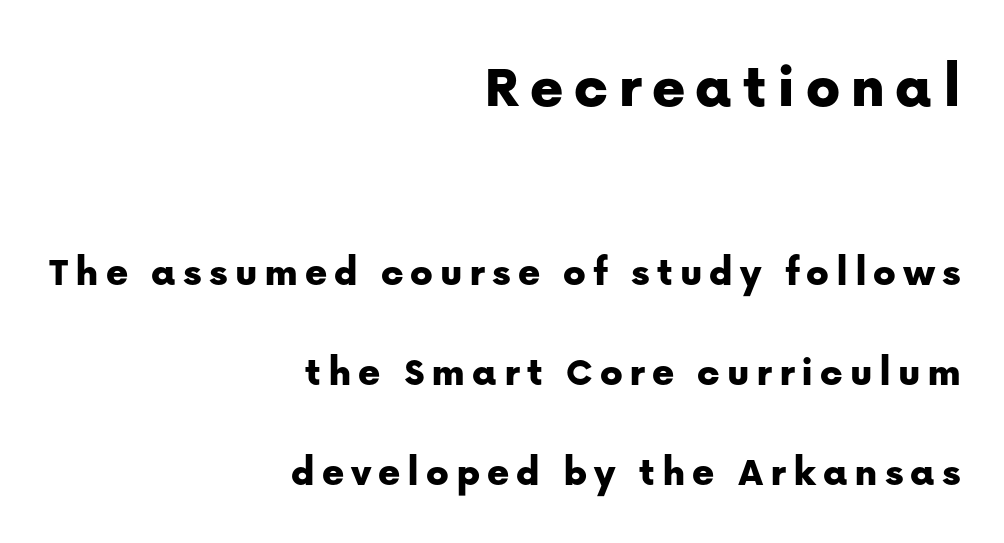
Short and long lines alike share a common ending point at right. To sum up the face: it is a sans, with no serifs. The upper block of text is set noticeably larger than the block beneath it. Each letter keeps its own natural width here, so spacing adapts to shape.
